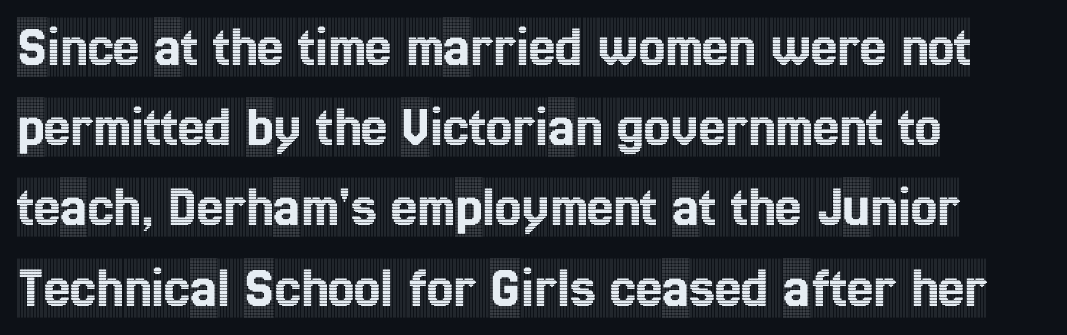
{"serif": "yes", "italic": "no", "width": "condensed", "x_height": "large", "monospaced": "no", "underline": "no", "align": "left", "line_spacing": "normal", "line_spacing_ratio": 1.36, "letter_spacing": "normal", "letter_spacing_em": 0.0, "glyph_px": 59}
